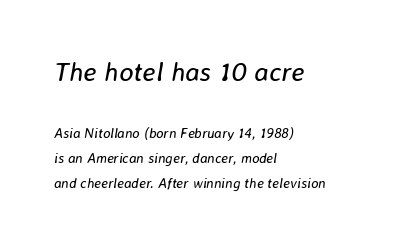
The typography opts for an oblique posture over an upright one. Look at the glyph heights: the upper group is clearly the bigger setting. Letters rest on an invisible, unmarked baseline. This rendering leaves character spacing at its baseline value.
